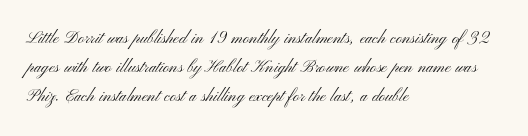
The image shows 21 px text type; set left-aligned, normal line spacing (1.38x), normal letter spacing, not underlined.
